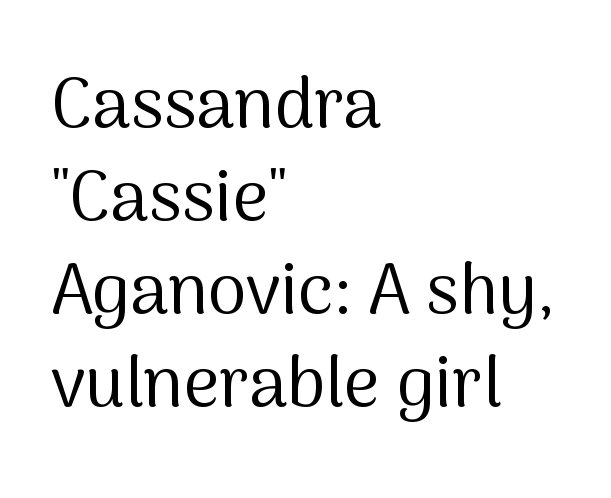
Q: Is the text bold? A: No.
Q: Is the text italic (slanted)? A: No, it is upright.
Q: Is the typeface a serif or a sans-serif typeface? A: Sans-serif.
Q: Is the text underlined? A: No.
Q: How is the paragraph aligned? A: Left-aligned.
Q: Is the spacing between letters normal or unusually wide? A: Normal.
Q: Is the spacing between lines tight, normal or loose? A: Normal.
Q: Width (condensed, normal, or wide)? A: Normal.
Q: Stroke contrast? A: Medium.
Q: x-height? A: Medium.
Q: Monospaced? A: No.
